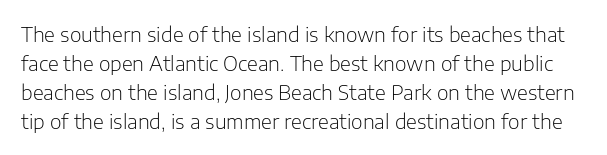
Bare-footed words on every line. Ink coverage per letter is moderate at most. A typesetter would call this zero additional tracking. Compared with typical paragraphs, the rows here are spaced about the same. The lettering stays uniformly vertical, giving the passage a roman look.
